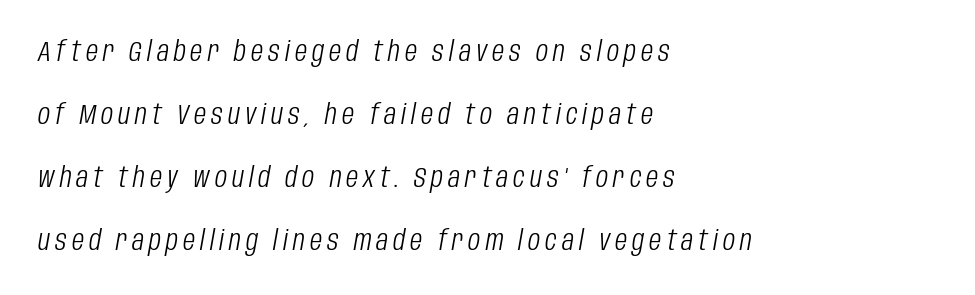
Looking at the ascenders, they clearly lean. Stems here are at most as thick as an everyday book face. The foot of each line stays bare and open. Visually the block forms a straight wall on the left and a jagged coastline on the right.
